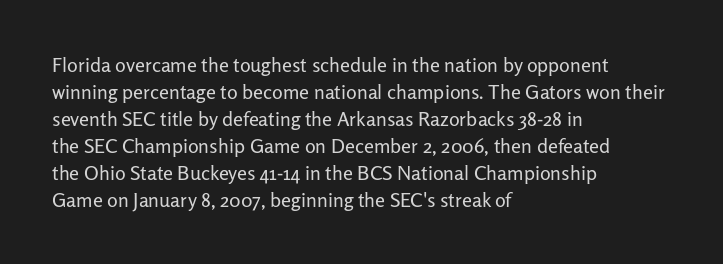
This sample uses an upright cut, with every glyph sitting square on the baseline. Reading down the column, the eye jumps a familiar distance to each next line. The horizontal fit of the characters is conventional and even. This is not heavy type; no bold has been used.
